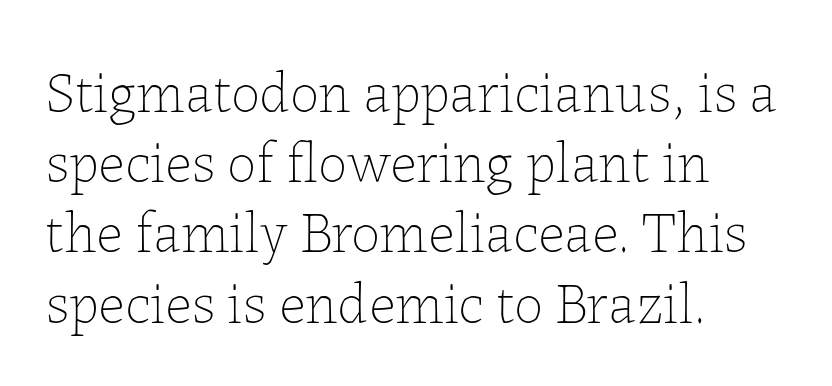
Compared with a typical body face, this is equally light or lighter still. Typeset ragged right — the left edge is the straight one. Quick note: underline off. Ordinary non-slanted type is in use. Inter-character spacing is left at the font's built-in metrics. Note the varied advance widths — an 'i' is clearly narrower than an 'm'.
